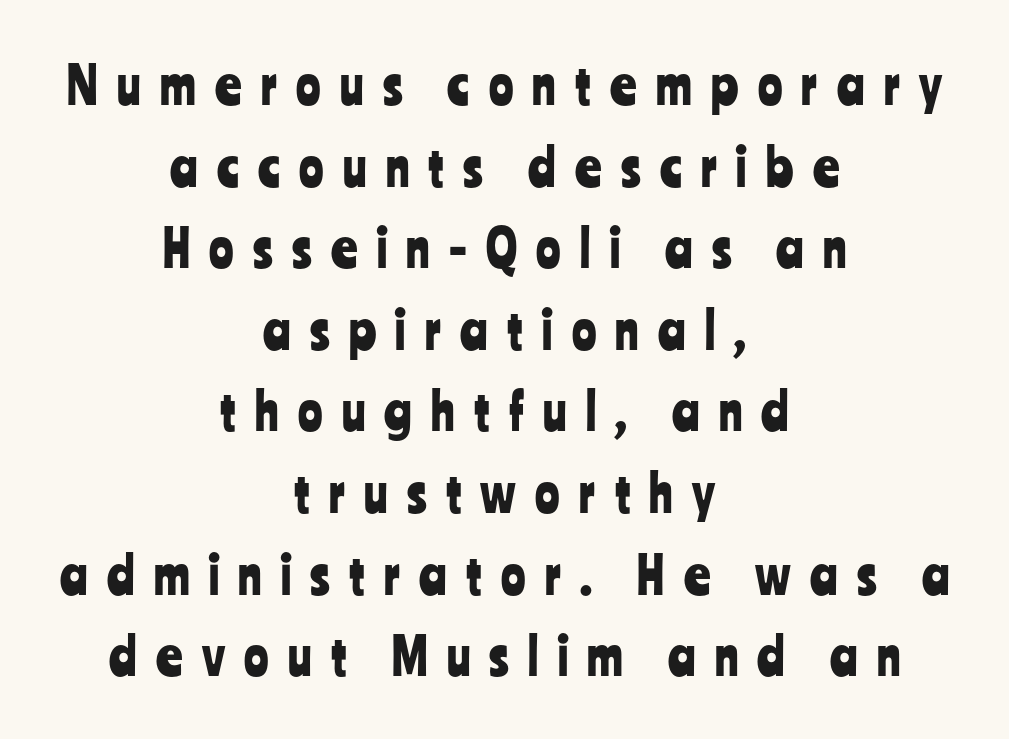
The image shows 51 px condensed sans-serif type, upright; set centered, normal line spacing (1.6x), unusually wide letter spacing (+0.38 em), not underlined; low stroke contrast and a medium x-height.
